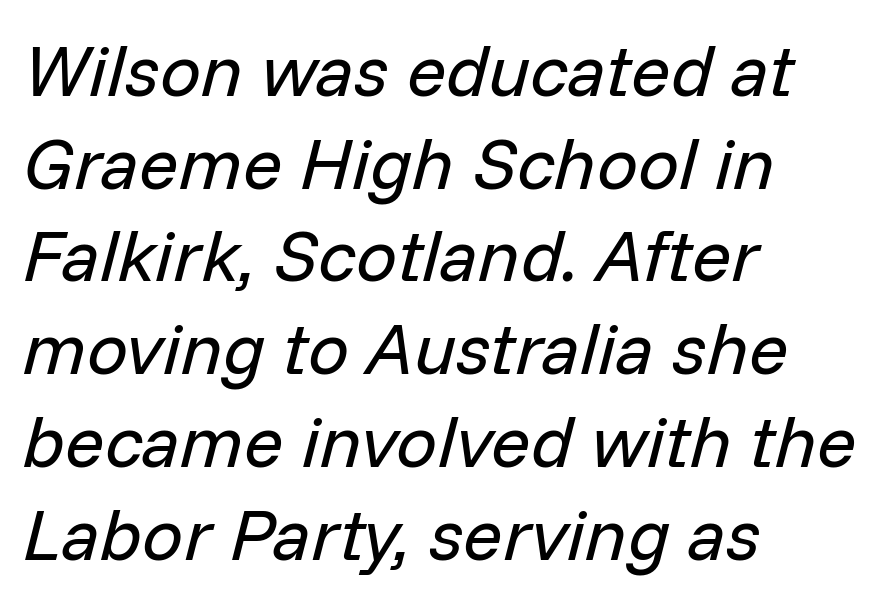
Vertical spacing — default. Layout note: lines flush left. Nothing unusual about the tracking: characters are spaced as the font intends. Observe the lean: these are italic letterforms. The area under the type is left untouched. Looks like regular typesetting: each glyph gets only the width it needs.
